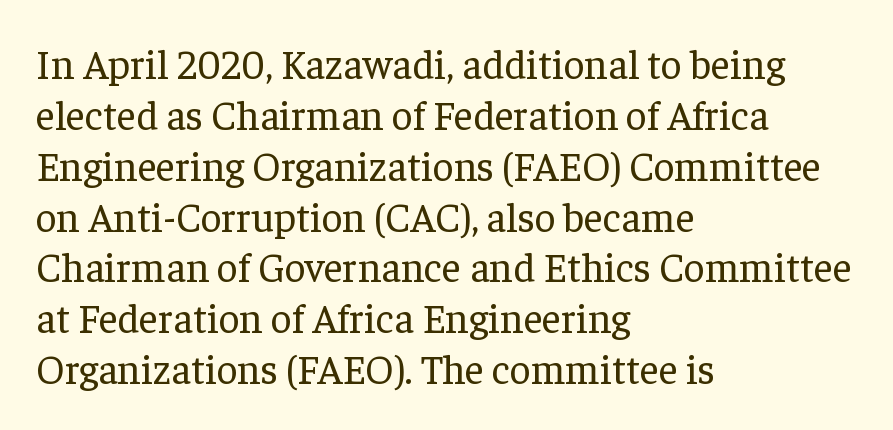
The image shows 41 px regular-weight serif type, upright; set left-aligned, line spacing 1.24x, normal letter spacing, not underlined; low stroke contrast and a medium x-height.
